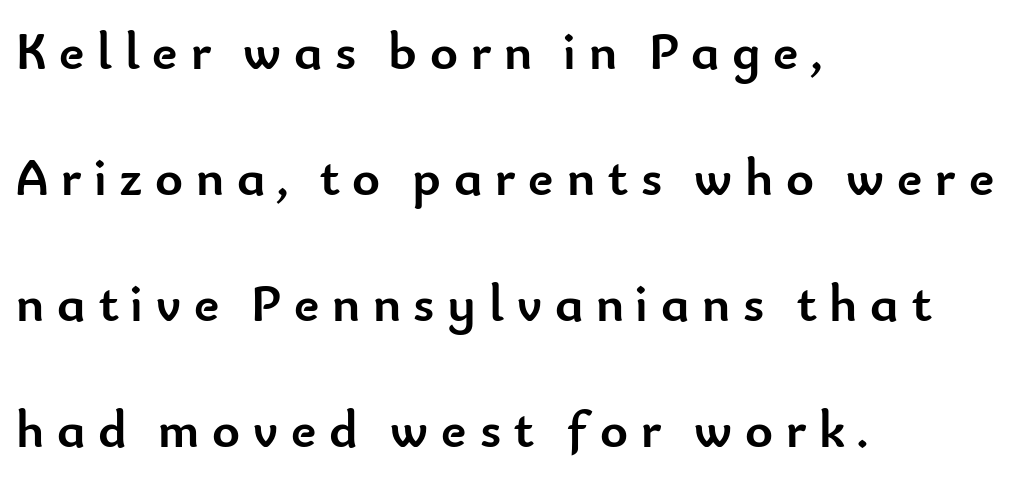
These lines are set flush left with a ragged right edge. Does the weight exceed regular? Yes, all the way to bold. The space beneath each line is pristine and unruled. A great deal of white space separates one row of letters from the next.
